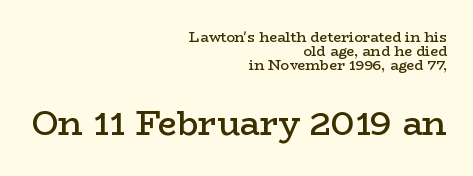
The image shows 34 px semibold, wide serif type, upright; set right-aligned, tight line spacing (1.01x), normal letter spacing, not underlined; the second (bottom) block is 2.43x larger; low stroke contrast and a medium x-height.
